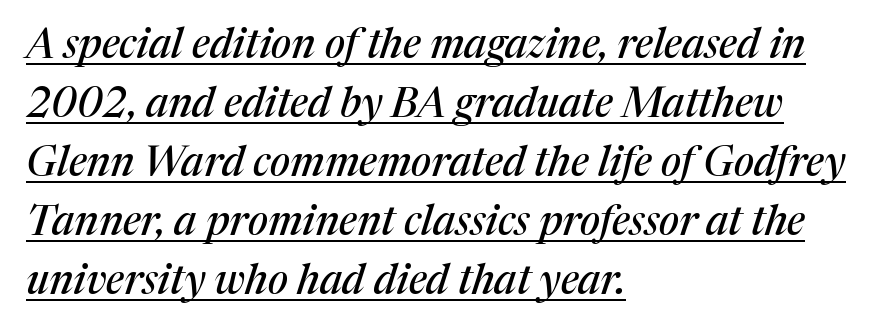
{"serif": "yes", "italic": "yes", "lean": "right", "slant_degrees": 17, "width": "normal", "stroke_contrast": "medium", "x_height": "medium", "monospaced": "no", "underline": "yes", "align": "left", "line_spacing": "normal", "line_spacing_ratio": 1.44, "letter_spacing": "normal", "letter_spacing_em": 0.0, "glyph_px": 41}
